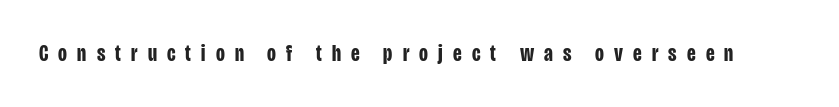
Style check: upright. The area under the type is left untouched. A typesetter would call this heavily tracked-out type. Typographic density is high because the face is bold.
